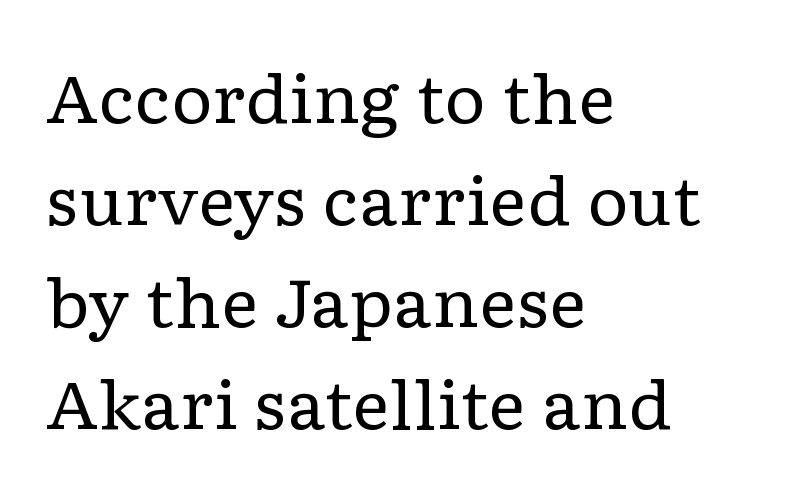
You can tell it's not italic because the verticals are truly vertical. One glance says typical: line gaps are just what's usual. No word sits above an underline. Typographically, this falls in the serif category. The weight would be labelled regular, book, light, or lighter still. Honestly, the letter spacing is just normal — you wouldn't notice it.
